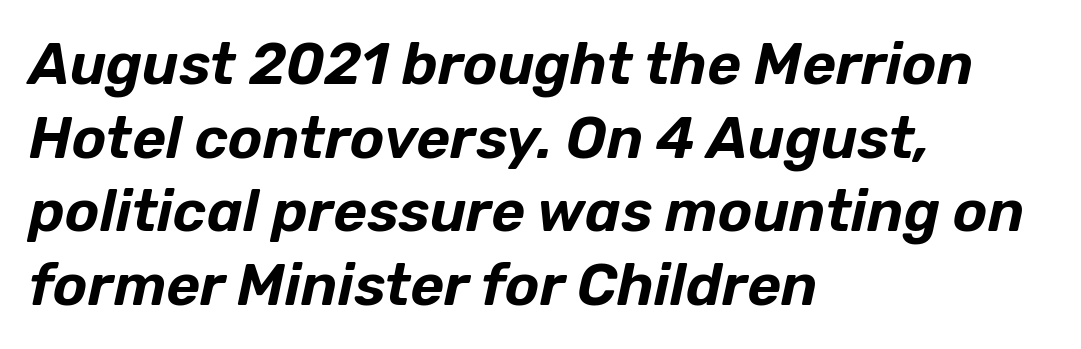
Horizontally, the lines are justified to the leading edge only. Whoever set this chose a conventional vertical rhythm. Each letter keeps its own natural width here, so spacing adapts to shape. Italic? Definitely — the glyphs are oblique.
